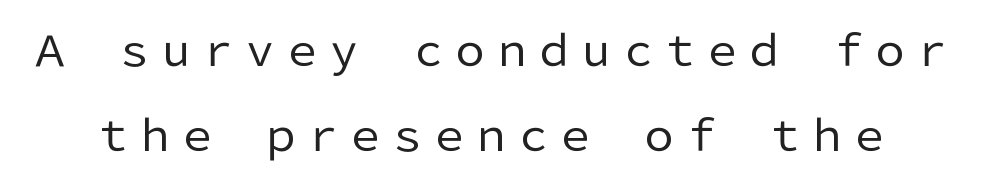
{"serif": "no", "italic": "no", "bold": "no", "weight": "regular", "width": "normal", "stroke_contrast": "low", "x_height": "medium", "monospaced": "no", "underline": "no", "line_spacing": "loose", "line_spacing_ratio": 2.02, "letter_spacing": "normal", "letter_spacing_em": 0.0, "glyph_px": 42}
